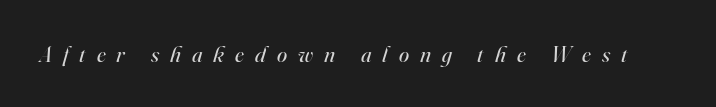
The image shows 23 px text type, italic (leaning right); set unusually wide letter spacing (+0.48 em), not underlined.
